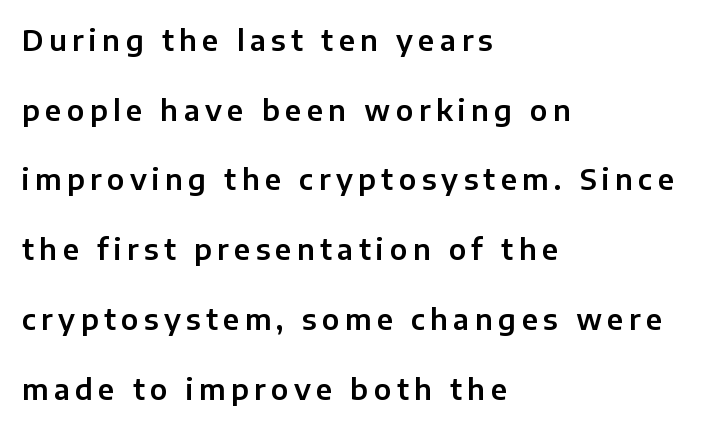
{"serif": "no", "italic": "no", "width": "normal", "stroke_contrast": "low", "x_height": "medium", "monospaced": "no", "underline": "no", "align": "left", "line_spacing": "loose", "line_spacing_ratio": 2.49, "glyph_px": 28}
